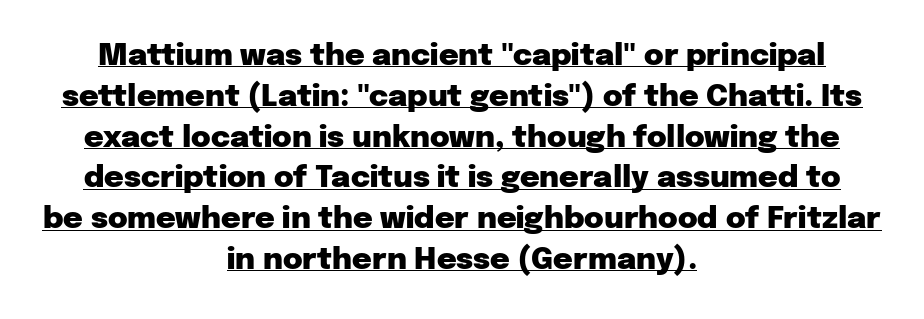
{"serif": "no", "italic": "no", "bold": "yes", "weight": "heavy", "width": "normal", "stroke_contrast": "low", "x_height": "medium", "monospaced": "no", "underline": "yes", "align": "center", "line_spacing": "normal", "line_spacing_ratio": 1.36, "letter_spacing": "normal", "letter_spacing_em": 0.0, "glyph_px": 30}
